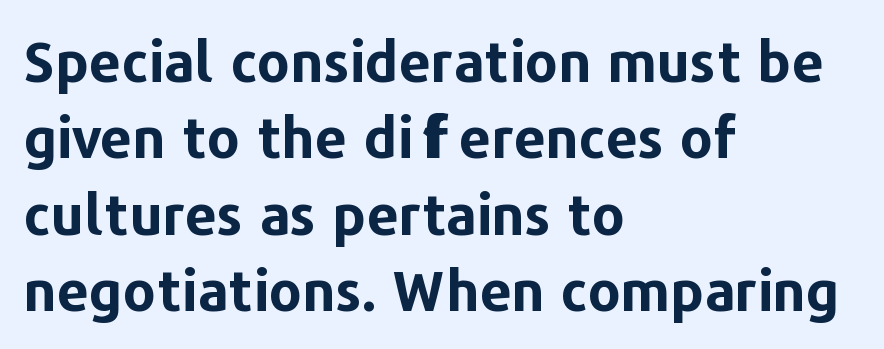
{"serif": "no", "italic": "no", "bold": "yes", "weight": "bold", "width": "normal", "stroke_contrast": "low", "x_height": "medium", "monospaced": "no", "underline": "no", "align": "left", "line_spacing": "normal", "line_spacing_ratio": 1.34, "letter_spacing": "normal", "letter_spacing_em": 0.0, "glyph_px": 57}
